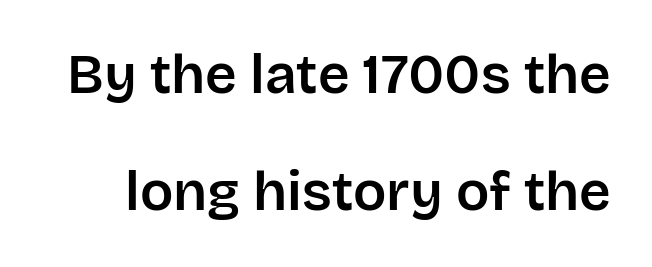
{"serif": "no", "italic": "no", "width": "normal", "stroke_contrast": "low", "x_height": "large", "monospaced": "no", "underline": "no", "line_spacing": "loose", "line_spacing_ratio": 2.13, "letter_spacing": "normal", "letter_spacing_em": 0.0, "glyph_px": 55}
